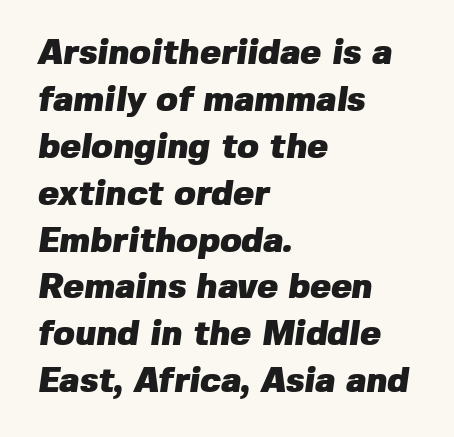
These words are printed bold, with thick strokes throughout. Looks like regular typesetting: each glyph gets only the width it needs. Check where the strokes stop: nothing finishes them off — pure sans. Clear beneath every line of the passage. In CSS terms this would be text-align: left. The line texture is even and compact thanks to regular tracking.
